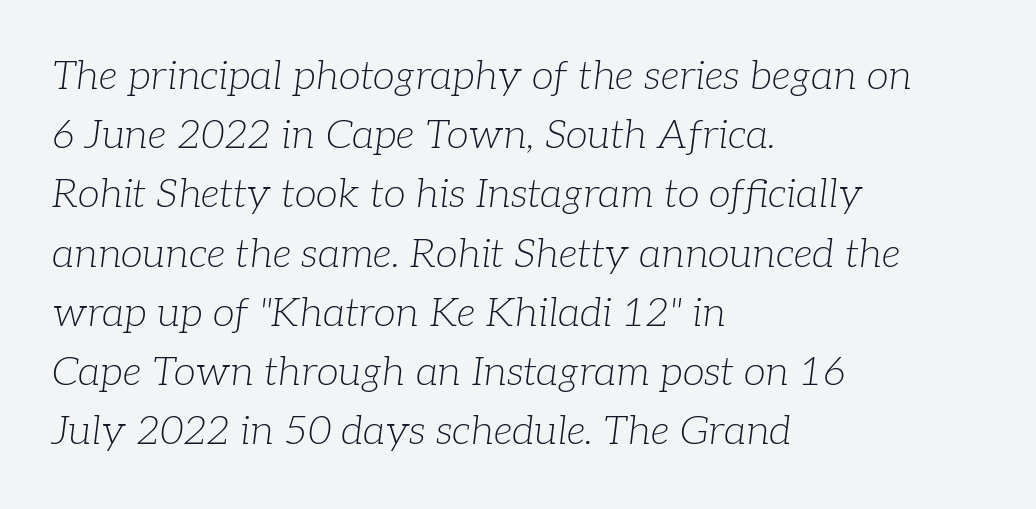
Each stroke keeps to a modest, everyday thickness or less. The passage shown leans; its letterforms are oblique. The lines are quadded left. This sample has the flowing, uneven cadence of proportional lettering. Underlining? Definitely not there.
